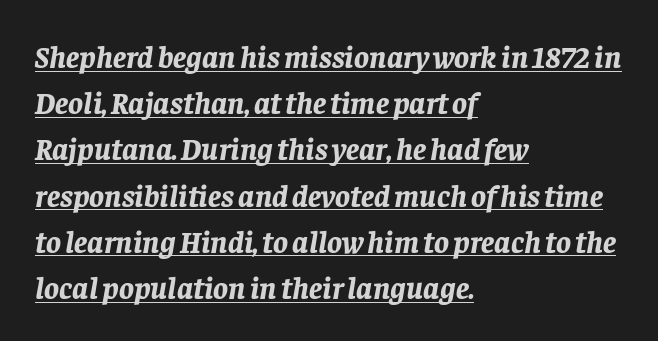
The image shows 31 px bold type, italic (leaning right); set left-aligned, normal line spacing (1.49x), normal letter spacing, underlined; low stroke contrast and a large x-height.
